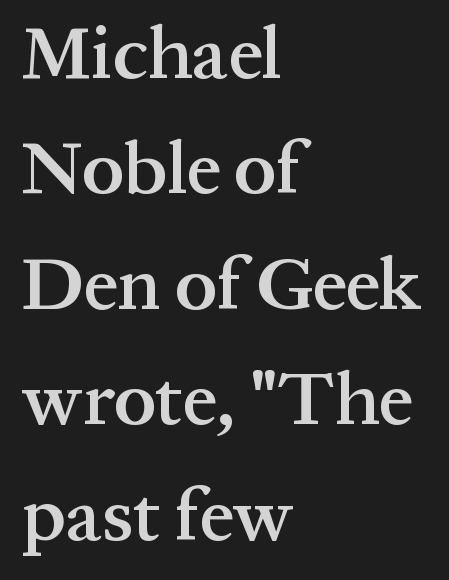
One-word summary of the alignment: left. Vertical strokes here are truly vertical. The letterforms sit shoulder to shoulder at normal distance. Observe the serifs anchoring each vertical stroke in this sample. A clean baseline with only descenders dipping below it. Its strokes are somewhat broadened, the hallmark of semibold type.
